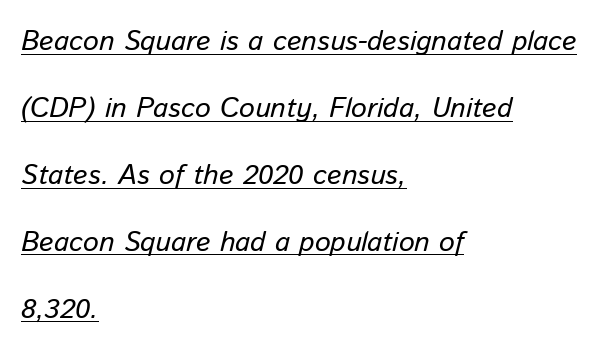
The image shows 28 px text type, italic (leaning right); set left-aligned, loose line spacing (2.39x), normal letter spacing, underlined; low stroke contrast and a medium x-height.
